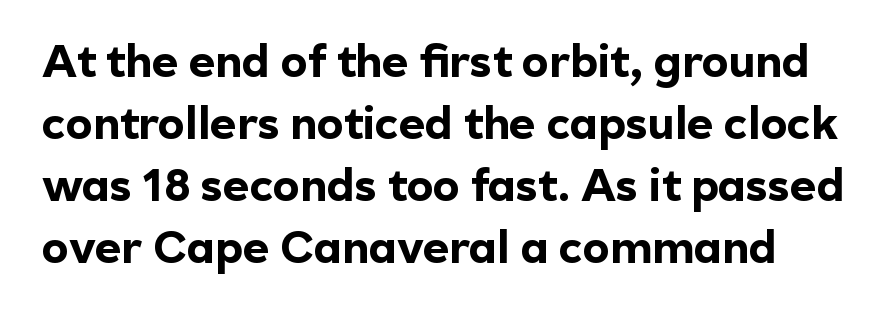
Q: Is the text bold? A: Yes.
Q: Is the text italic (slanted)? A: No, it is upright.
Q: Is the typeface a serif or a sans-serif typeface? A: Sans-serif.
Q: Is the text underlined? A: No.
Q: Is the spacing between letters normal or unusually wide? A: Normal.
Q: Is the spacing between lines tight, normal or loose? A: Normal.
Q: Width (condensed, normal, or wide)? A: Normal.
Q: x-height? A: Medium.
Q: Monospaced? A: No.
